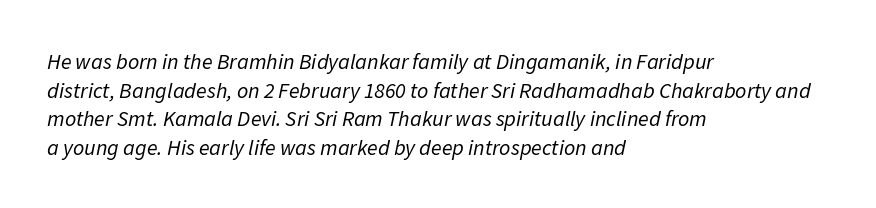
The image shows 22 px text type, italic (leaning right); set left-aligned, normal line spacing (1.3x), normal letter spacing, not underlined.
